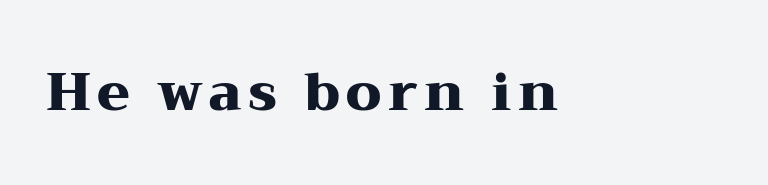
The image shows 53 px heavy, wide serif type, upright; set not underlined; medium stroke contrast and a medium x-height.
